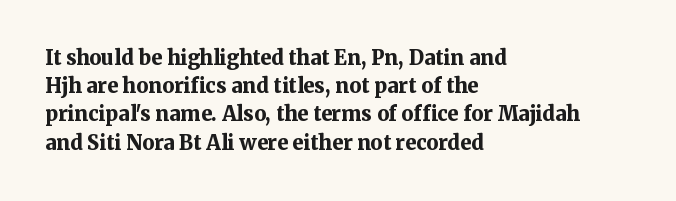
{"italic": "no", "bold": "yes", "underline": "no", "align": "left", "line_spacing": "normal", "line_spacing_ratio": 1.41, "letter_spacing": "normal", "letter_spacing_em": 0.0, "glyph_px": 20}
